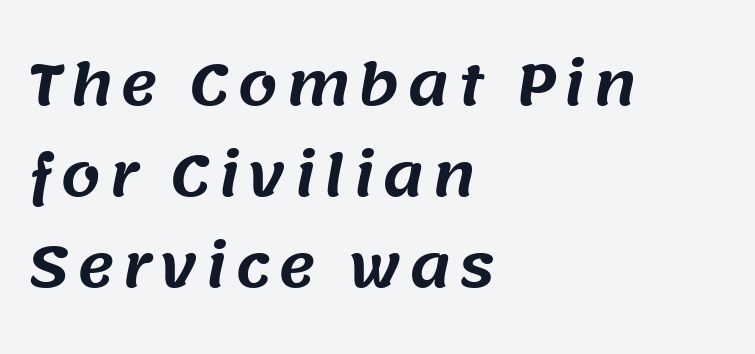
Q: Is the typeface a serif or a sans-serif typeface? A: Sans-serif.
Q: Is the text underlined? A: No.
Q: How is the paragraph aligned? A: Left-aligned.
Q: Is the spacing between lines tight, normal or loose? A: Normal.
Q: Width (condensed, normal, or wide)? A: Normal.
Q: Stroke contrast? A: Medium.
Q: x-height? A: Large.
Q: Monospaced? A: No.
